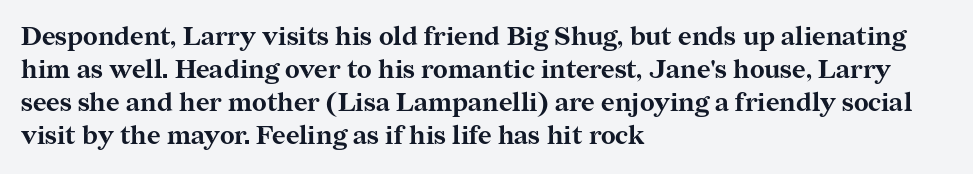
The image shows 26 px bold type, upright; set left-aligned, normal line spacing (1.27x), normal letter spacing, not underlined.
